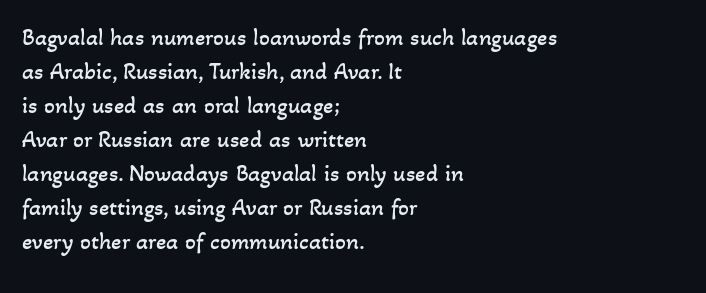
Q: Is the text bold? A: No.
Q: Is the text underlined? A: No.
Q: How is the paragraph aligned? A: Left-aligned.
Q: Is the spacing between letters normal or unusually wide? A: Normal.
Q: Is the spacing between lines tight, normal or loose? A: Normal.
